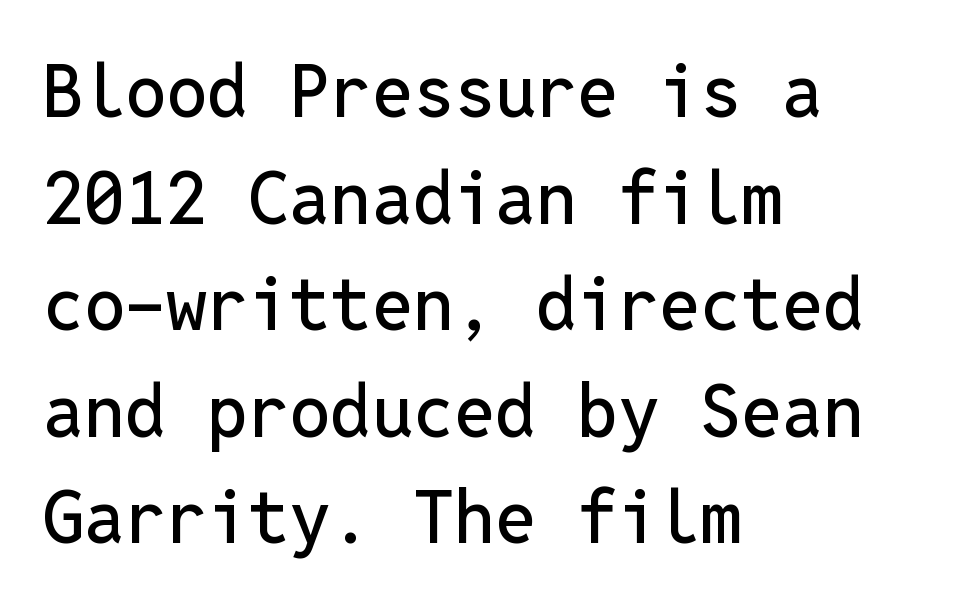
{"serif": "no", "italic": "no", "width": "normal", "stroke_contrast": "low", "x_height": "medium", "monospaced": "yes", "underline": "no", "align": "left", "line_spacing": "normal", "line_spacing_ratio": 1.46, "letter_spacing": "normal", "letter_spacing_em": 0.0, "glyph_px": 73}
